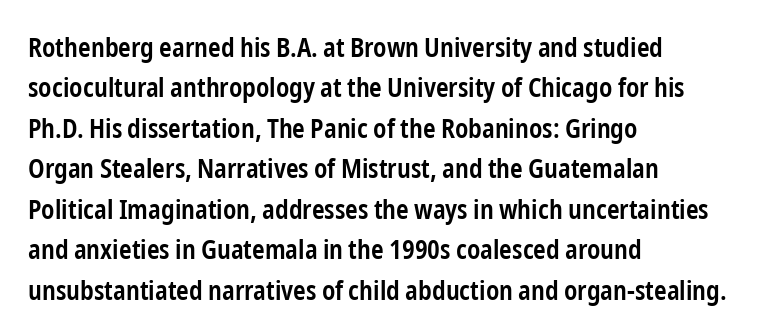
Glyph-to-glyph distance matches everyday printed text. Beneath every word, the page is bare. What's the leading like? Ordinary, nothing unusual. Typographic density is moderately raised because the face is semibold. Vertical strokes here are truly vertical.
